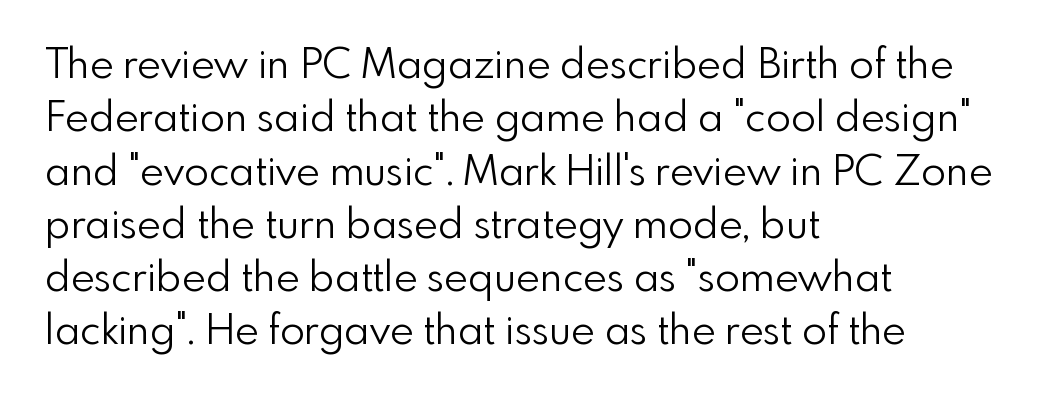
{"serif": "no", "italic": "no", "bold": "no", "weight": "light", "width": "normal", "stroke_contrast": "low", "x_height": "small", "monospaced": "no", "underline": "no", "align": "left", "line_spacing": "normal", "line_spacing_ratio": 1.3, "letter_spacing": "normal", "letter_spacing_em": 0.0, "glyph_px": 41}
